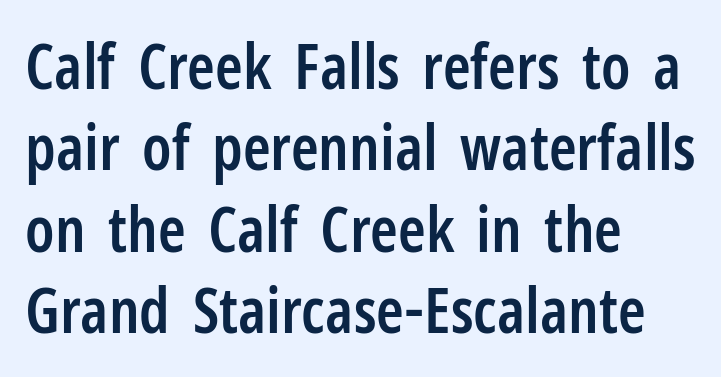
Q: Is the text bold? A: Semi-bold.
Q: Is the text italic (slanted)? A: No, it is upright.
Q: Is the typeface a serif or a sans-serif typeface? A: Sans-serif.
Q: Is the text underlined? A: No.
Q: How is the paragraph aligned? A: Left-aligned.
Q: Is the spacing between letters normal or unusually wide? A: Normal.
Q: Is the spacing between lines tight, normal or loose? A: Normal.
Q: Width (condensed, normal, or wide)? A: Condensed.
Q: Stroke contrast? A: Low.
Q: x-height? A: Medium.
Q: Monospaced? A: No.
